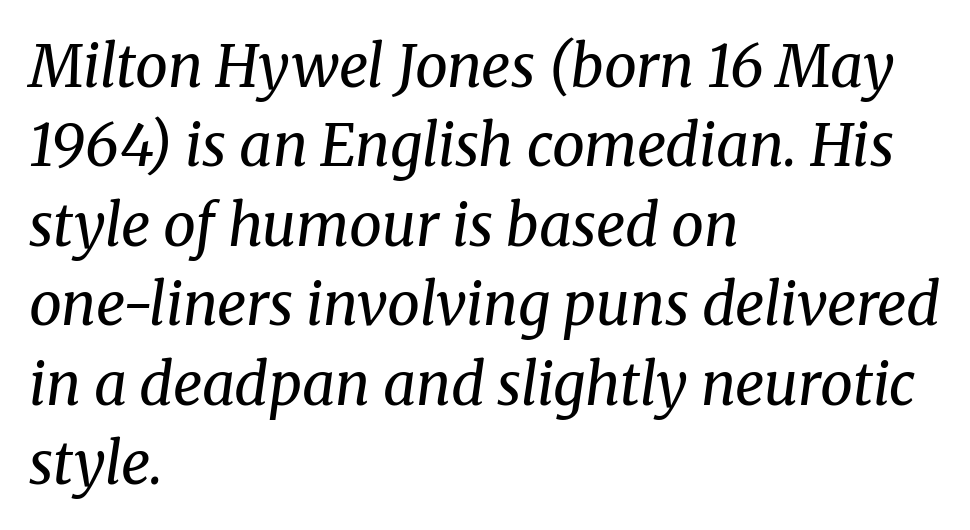
Q: Is the text bold? A: No.
Q: Is the text italic (slanted)? A: Yes, it leans right by about 8 degrees.
Q: Is the typeface a serif or a sans-serif typeface? A: Serif.
Q: Is the text underlined? A: No.
Q: How is the paragraph aligned? A: Left-aligned.
Q: Is the spacing between letters normal or unusually wide? A: Normal.
Q: Is the spacing between lines tight, normal or loose? A: Normal.
Q: Width (condensed, normal, or wide)? A: Normal.
Q: Stroke contrast? A: Medium.
Q: x-height? A: Medium.
Q: Monospaced? A: No.
